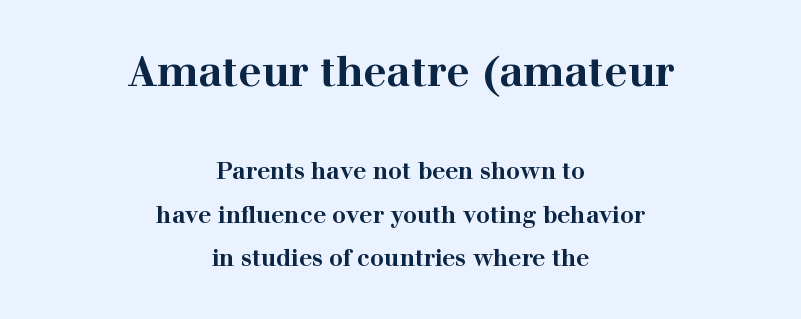
Q: Is the text bold? A: Yes.
Q: Is the text italic (slanted)? A: No, it is upright.
Q: Is the typeface a serif or a sans-serif typeface? A: Serif.
Q: Is the text underlined? A: No.
Q: How is the paragraph aligned? A: Centered.
Q: Is the spacing between letters normal or unusually wide? A: Normal.
Q: Which block of text is set in a larger size, the first (top) or the second (bottom)? A: The first (top) one.
Q: Width (condensed, normal, or wide)? A: Wide.
Q: Stroke contrast? A: High.
Q: x-height? A: Medium.
Q: Monospaced? A: No.
